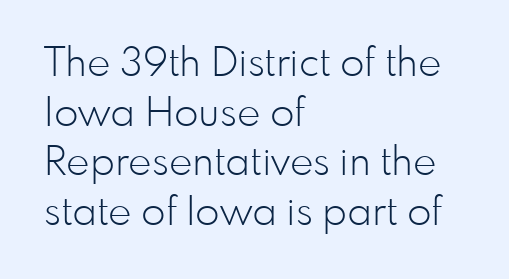
The image shows 40 px light sans-serif type, upright; set left-aligned, line spacing 1.24x, normal letter spacing, not underlined; low stroke contrast and a small x-height.
